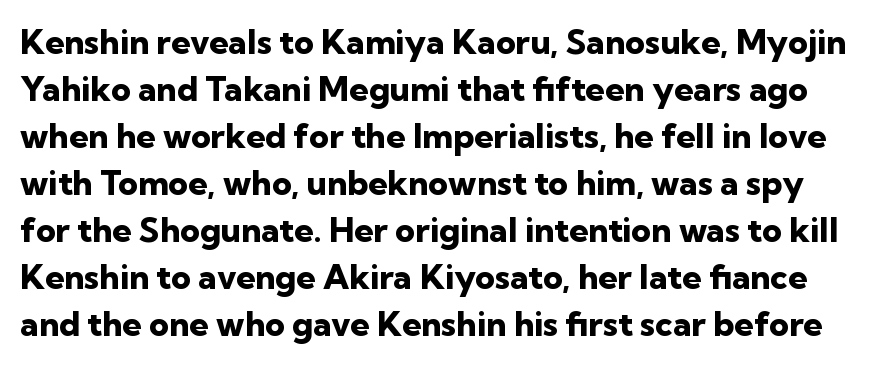
The image shows 34 px heavy sans-serif type, upright; set normal line spacing (1.38x), normal letter spacing, not underlined; low stroke contrast and a medium x-height.
